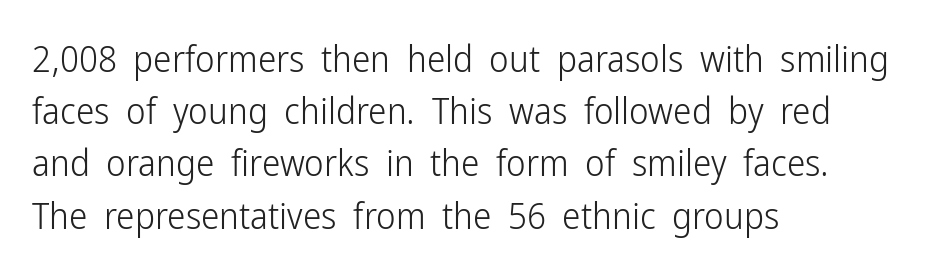
Q: Is the text bold? A: No.
Q: Is the text italic (slanted)? A: No, it is upright.
Q: Is the typeface a serif or a sans-serif typeface? A: Sans-serif.
Q: Is the text underlined? A: No.
Q: How is the paragraph aligned? A: Left-aligned.
Q: Is the spacing between letters normal or unusually wide? A: Normal.
Q: Is the spacing between lines tight, normal or loose? A: Normal.
Q: Width (condensed, normal, or wide)? A: Condensed.
Q: Stroke contrast? A: Low.
Q: x-height? A: Medium.
Q: Monospaced? A: No.
